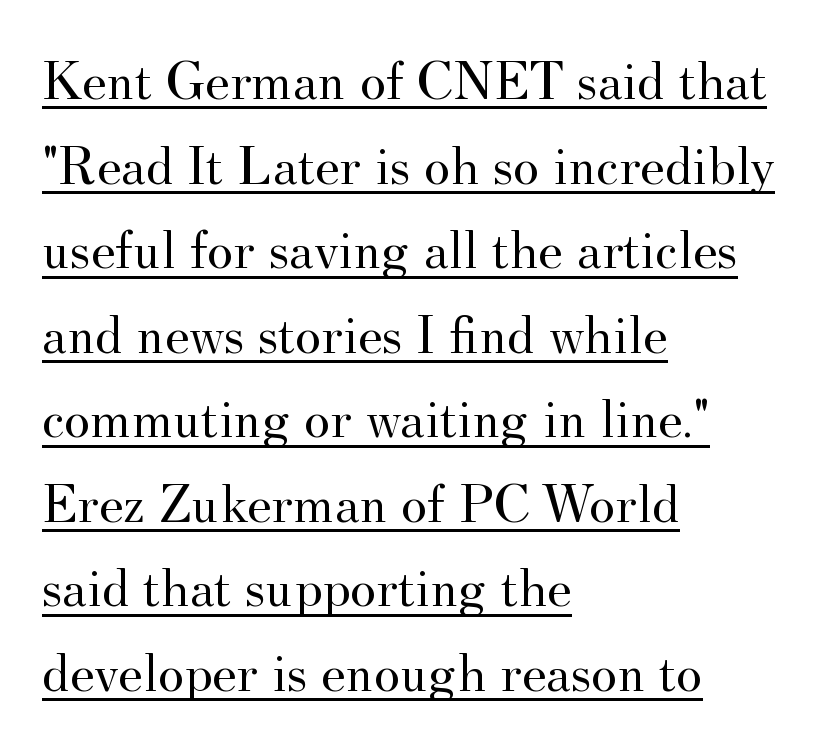
The image shows 56 px regular-weight serif type, upright; set left-aligned, normal line spacing (1.51x), normal letter spacing, underlined; medium stroke contrast and a small x-height.
